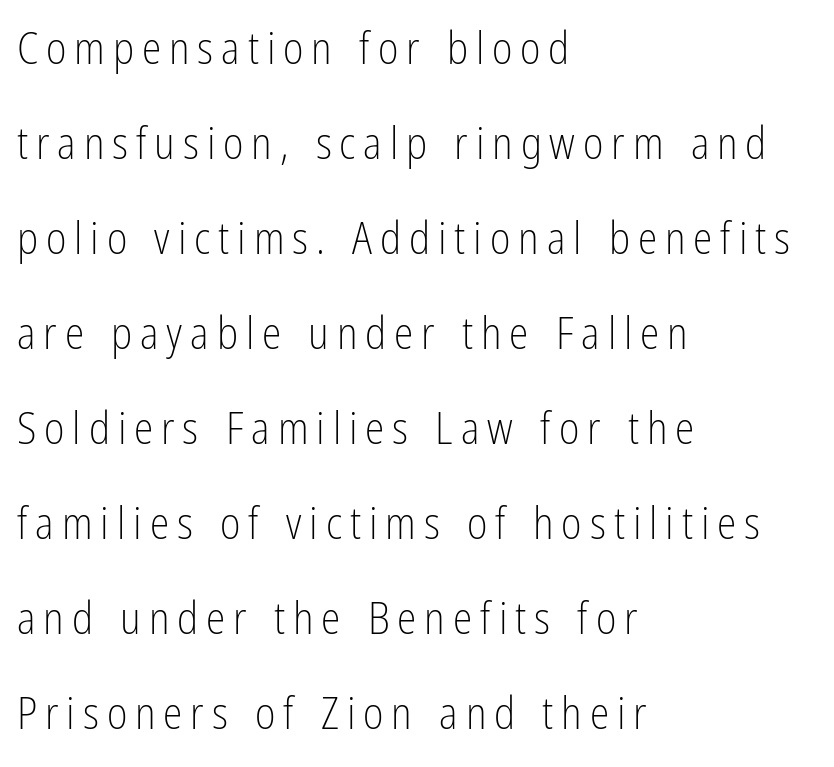
Q: Is the text bold? A: No.
Q: Is the text italic (slanted)? A: No, it is upright.
Q: Is the typeface a serif or a sans-serif typeface? A: Sans-serif.
Q: Is the text underlined? A: No.
Q: How is the paragraph aligned? A: Left-aligned.
Q: Is the spacing between lines tight, normal or loose? A: Loose.
Q: Width (condensed, normal, or wide)? A: Condensed.
Q: Stroke contrast? A: Low.
Q: x-height? A: Medium.
Q: Monospaced? A: No.
